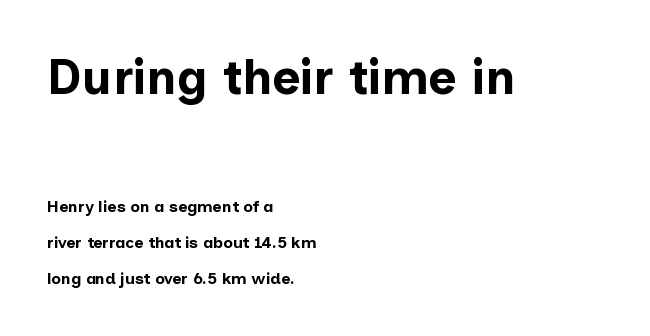
{"serif": "no", "italic": "no", "bold": "yes", "weight": "bold", "width": "normal", "stroke_contrast": "low", "x_height": "medium", "monospaced": "no", "underline": "no", "align": "left", "line_spacing": "loose", "line_spacing_ratio": 2.25, "letter_spacing": "normal", "letter_spacing_em": 0.0, "larger_block": "first", "size_ratio": 3.06, "glyph_px": 49}
